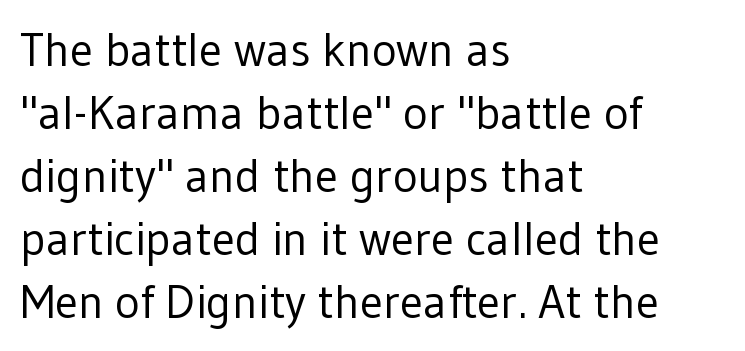
{"serif": "no", "italic": "no", "bold": "no", "weight": "regular", "width": "normal", "stroke_contrast": "low", "x_height": "medium", "monospaced": "no", "underline": "no", "align": "left", "line_spacing": "normal", "line_spacing_ratio": 1.34, "letter_spacing": "normal", "letter_spacing_em": 0.0, "glyph_px": 47}
